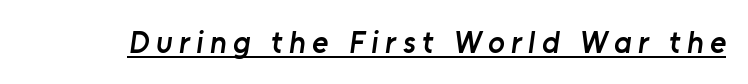
The image shows 31 px semibold sans-serif type; set unusually wide letter spacing (+0.21 em), underlined; low stroke contrast and a medium x-height.
